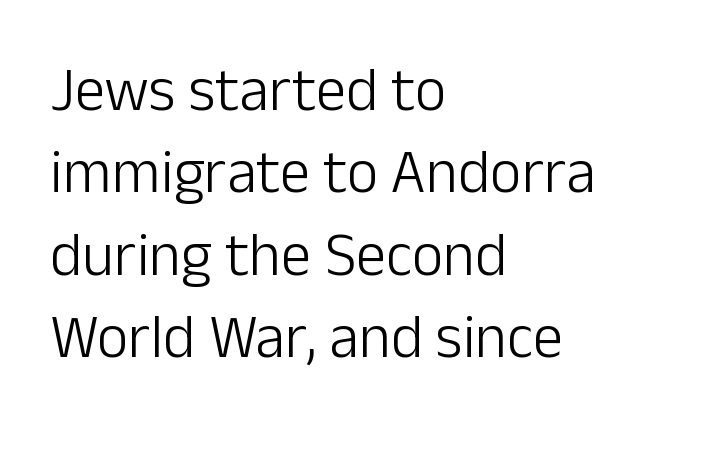
{"serif": "no", "italic": "no", "bold": "no", "weight": "light", "width": "normal", "stroke_contrast": "low", "x_height": "medium", "monospaced": "no", "underline": "no", "align": "left", "line_spacing": "normal", "line_spacing_ratio": 1.35, "letter_spacing": "normal", "letter_spacing_em": 0.0, "glyph_px": 61}
